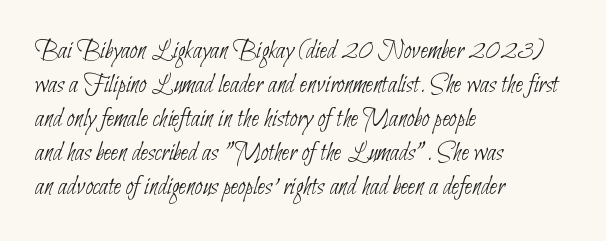
The image shows 27 px text type; set left-aligned, normal line spacing (1.26x), normal letter spacing, not underlined.
